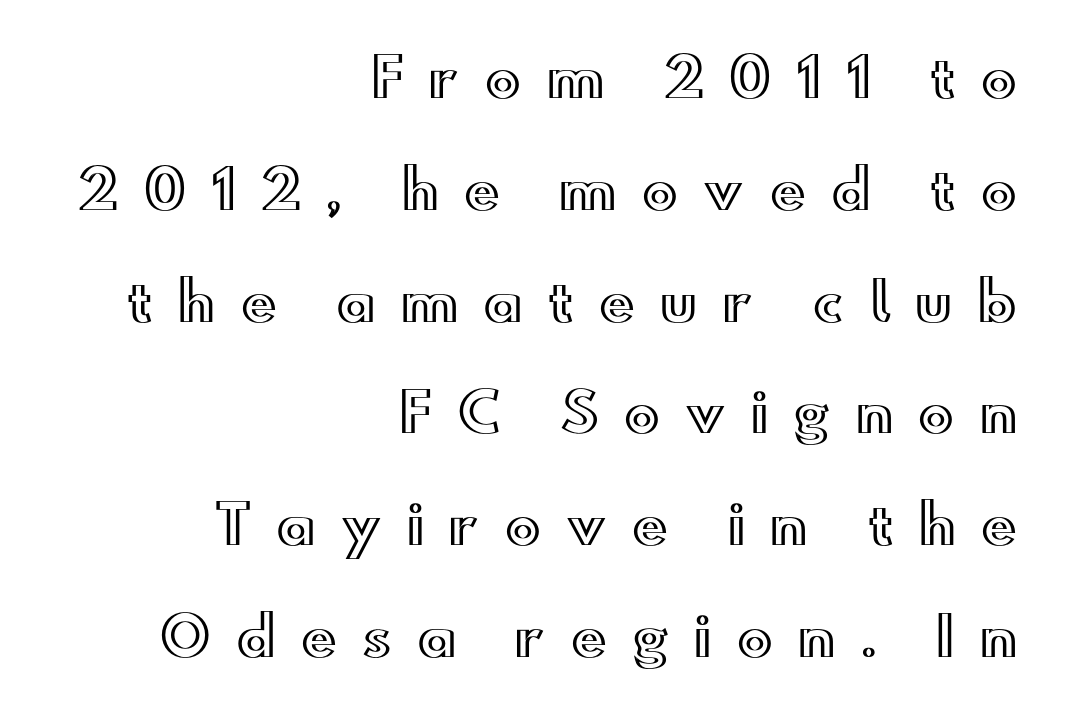
Q: Is the text italic (slanted)? A: No, it is upright.
Q: Is the text underlined? A: No.
Q: How is the paragraph aligned? A: Right-aligned.
Q: Is the spacing between letters normal or unusually wide? A: Unusually wide.
Q: Is the spacing between lines tight, normal or loose? A: Loose.
Q: Width (condensed, normal, or wide)? A: Wide.
Q: x-height? A: Small.
Q: Monospaced? A: No.
